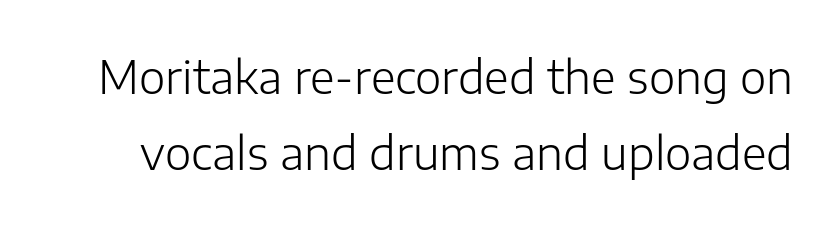
One glance says typical: line gaps are just what's usual. You could not count columns in this text — the font is proportionally spaced. Heaviness? Minimal to ordinary, like unemphasized prose. The face used here is rendered with its standard letterfit.
